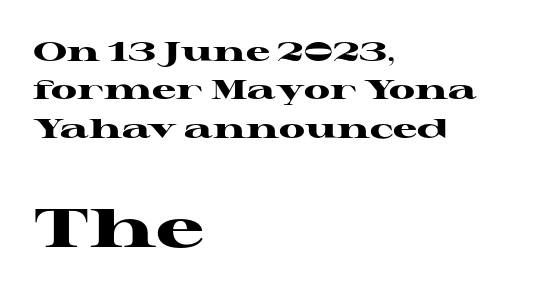
{"serif": "yes", "italic": "no", "bold": "yes", "weight": "heavy", "width": "wide", "stroke_contrast": "high", "x_height": "medium", "monospaced": "no", "underline": "no", "align": "left", "line_spacing": "normal", "line_spacing_ratio": 1.42, "letter_spacing": "normal", "letter_spacing_em": 0.0, "larger_block": "second", "size_ratio": 2.0, "glyph_px": 54}
